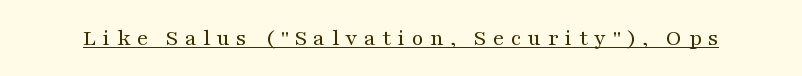
Q: Is the text bold? A: No.
Q: Is the text italic (slanted)? A: No, it is upright.
Q: Is the text underlined? A: Yes.
Q: Is the spacing between letters normal or unusually wide? A: Unusually wide.
